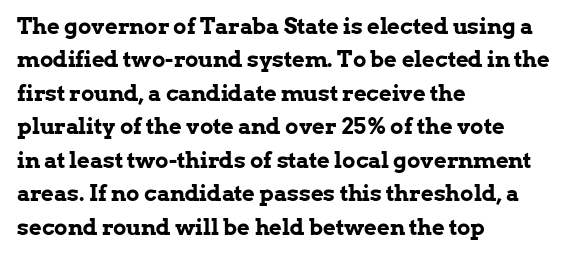
The image shows 22 px bold type, upright; set left-aligned, normal line spacing (1.52x), normal letter spacing, not underlined.
